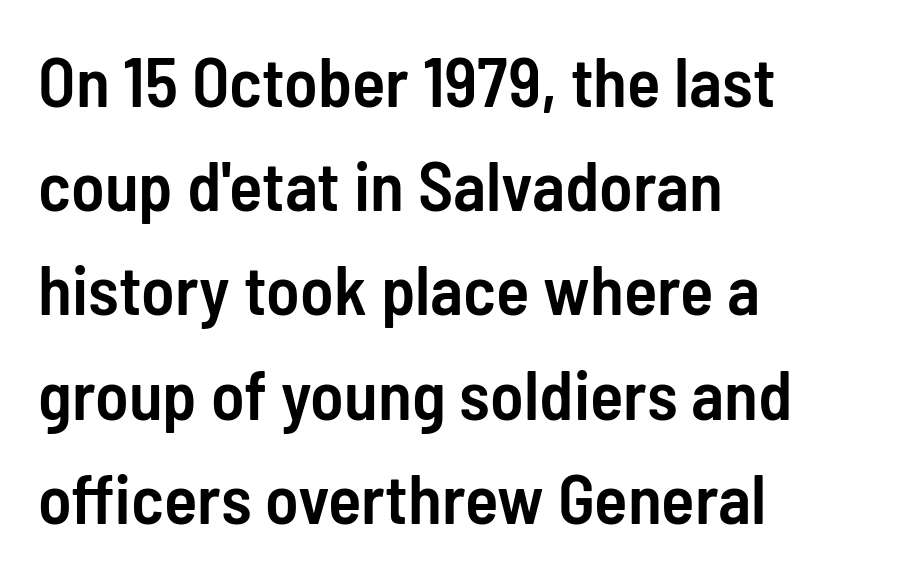
The image shows 69 px semibold, condensed sans-serif type, upright; set left-aligned, normal line spacing (1.51x), normal letter spacing, not underlined; low stroke contrast and a medium x-height.
